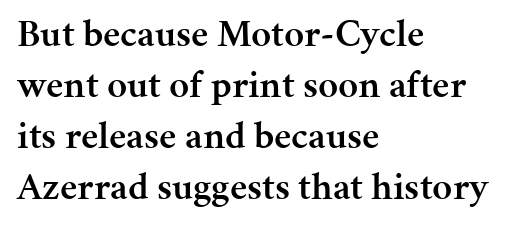
Is this a fixed-width face? No — the glyphs have proportional, varying widths. How are the letters spaced? Ordinarily, with no added tracking. The specimen reads as upright at a glance. The block of text has a typical density, with ordinary space between rows.
